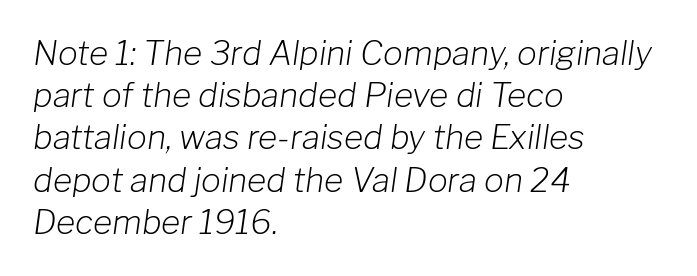
{"italic": "yes", "lean": "right", "slant_degrees": 8, "bold": "no", "weight": "light", "width": "normal", "stroke_contrast": "low", "x_height": "medium", "monospaced": "no", "underline": "no", "align": "left", "line_spacing": "normal", "line_spacing_ratio": 1.28, "letter_spacing": "normal", "letter_spacing_em": 0.0, "glyph_px": 33}
